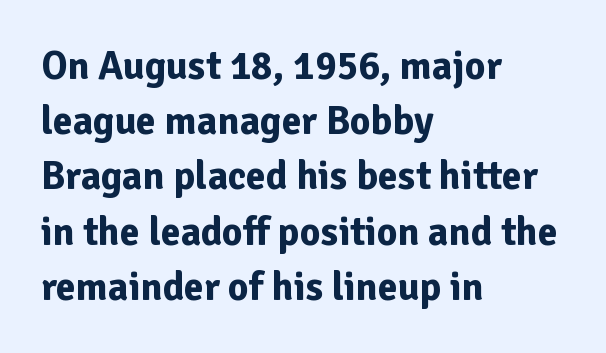
What weight is shown? A full bold with thick strokes. Type style note: lacks serifs. Short note: letters normally spaced. The specimen reads as upright at a glance. In terms of leading, this rendering sits right in the middle. Casual observation: everything's shoved over to the left.
